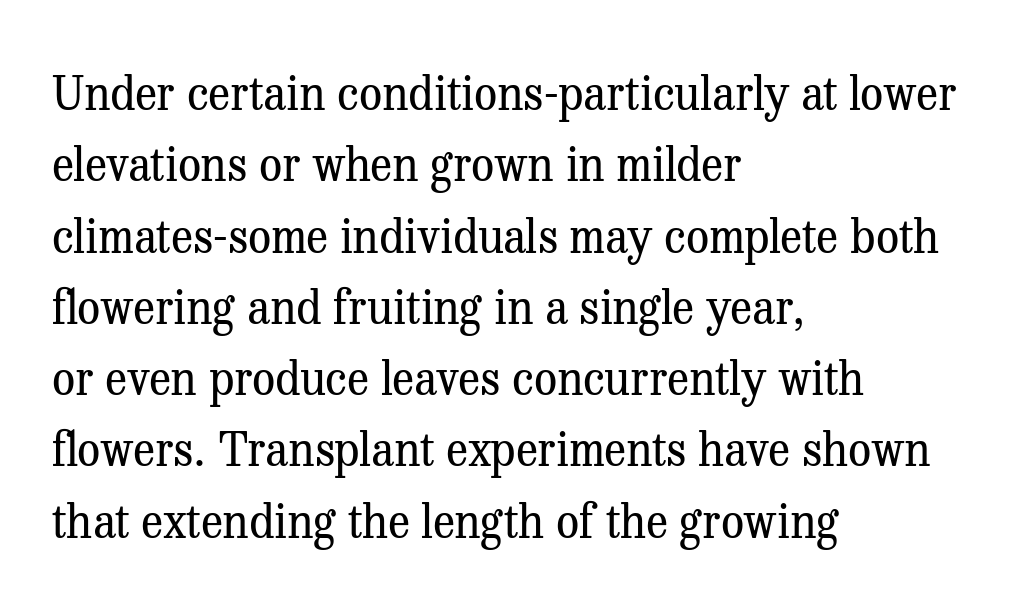
One glance says typical: line gaps are just what's usual. The space beneath each line is pristine and unruled. The letters advance in unequal steps, a hallmark of proportional type. Stems here are at most as thick as an everyday book face. Leftover space on each line is placed entirely after the last word.
